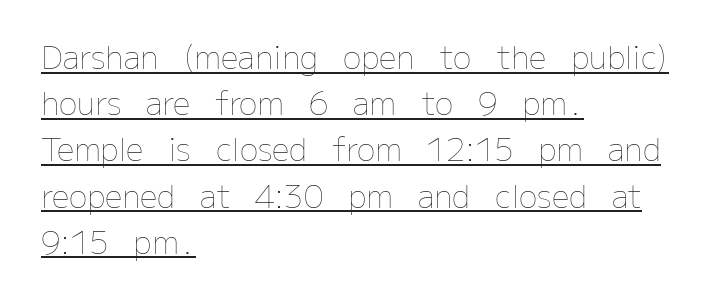
No letter is thick-stroked: the sample isn't bold. Every stem runs plumb, perpendicular to the baseline. Successive baselines arrive at the customary interval. A rule runs beneath these lines of type.
